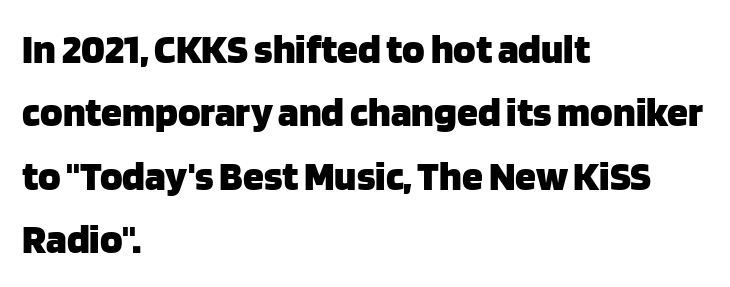
Tracking value appears to be zero — textbook default spacing. Students, this is bold: see how much ink each stroke carries. The characters display no serif detailing; their extremities are plain. Italic? Not at all — the glyphs are vertical. The space between consecutive lines is moderate. Quick note: underline off.
